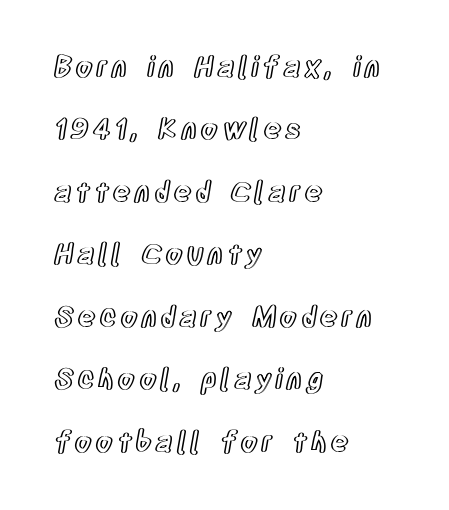
The image shows 28 px condensed type; set left-aligned, loose line spacing (2.23x), not underlined; a large x-height.
